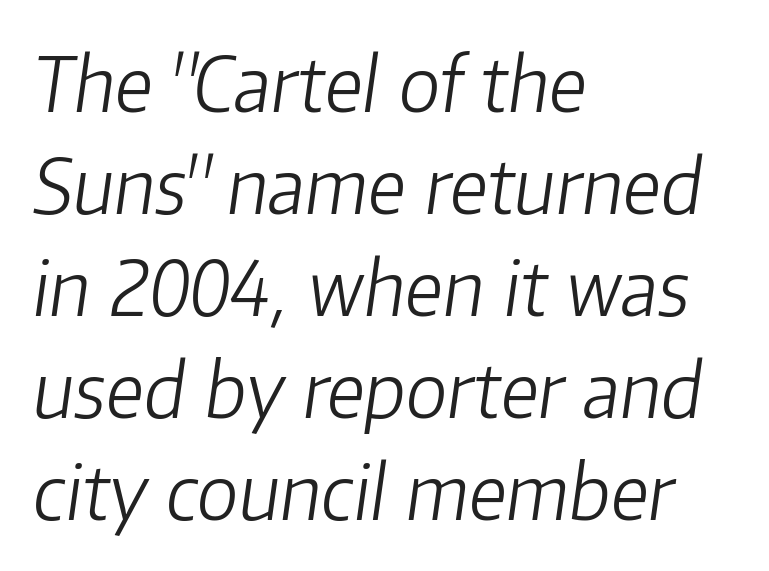
Is the stroke heavy? The answer is a plain regular-or-lighter. The rendering uses a moderate line-height, typical for paragraphs. A typesetter would call this zero additional tracking. Looks like regular typesetting: each glyph gets only the width it needs. Glance below the letters and you will spot only blank space. Alignment: flush left.
